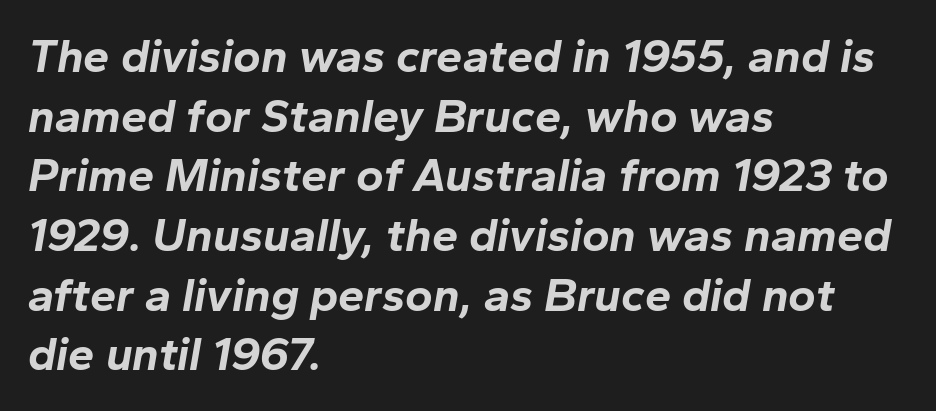
{"italic": "yes", "lean": "right", "slant_degrees": 10, "bold": "yes", "weight": "bold", "width": "normal", "stroke_contrast": "low", "x_height": "medium", "monospaced": "no", "underline": "no", "align": "left", "line_spacing": "normal", "line_spacing_ratio": 1.27, "letter_spacing": "normal", "letter_spacing_em": 0.0, "glyph_px": 47}
